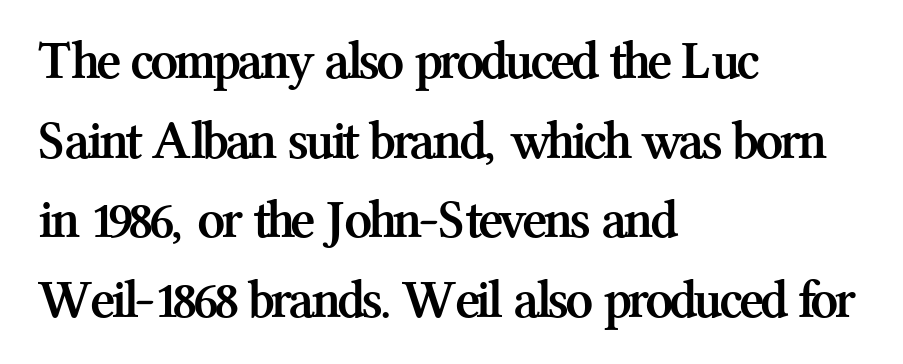
The image shows 55 px semibold serif type, upright; set left-aligned, normal line spacing (1.45x), normal letter spacing, not underlined; medium stroke contrast and a medium x-height.
